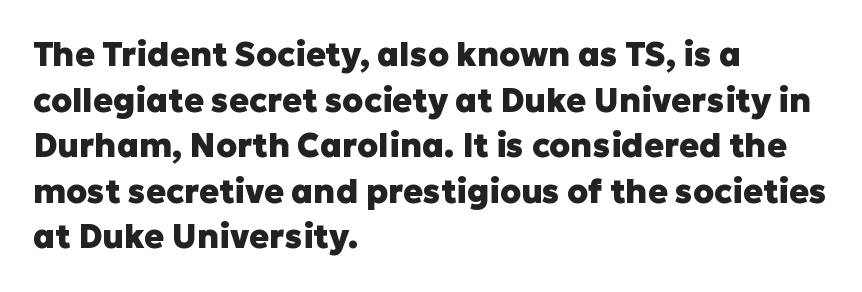
Compared with typical paragraphs, the rows here are spaced about the same. As a designer I'd log this as weight 700, bold. The face used here is rendered with its standard letterfit. Varying glyph widths throughout — classic text-font behaviour. A bare baseline throughout the passage. Unlike a traditional serif, this face leaves its strokes unadorned.
